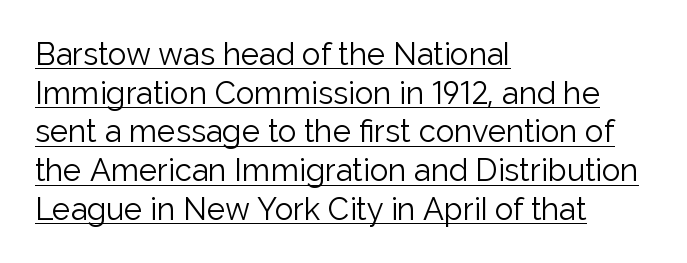
In terms of letterform style, serifs are entirely absent. The text block is weighted toward the left margin, trailing off unevenly rightward. Underline: present. Weight: not bold — regular or lighter.
